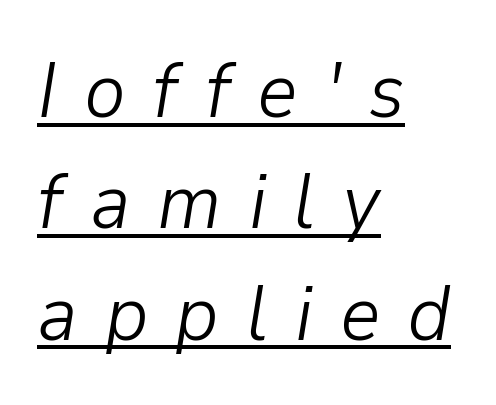
Weight: in the light-to-regular range. Compared with typical body copy, the letter spacing here is much looser. Notice how a bar underscores the lettering throughout. Characters are canted at an angle relative to the baseline's perpendicular. Quick note: interline space is typical.
